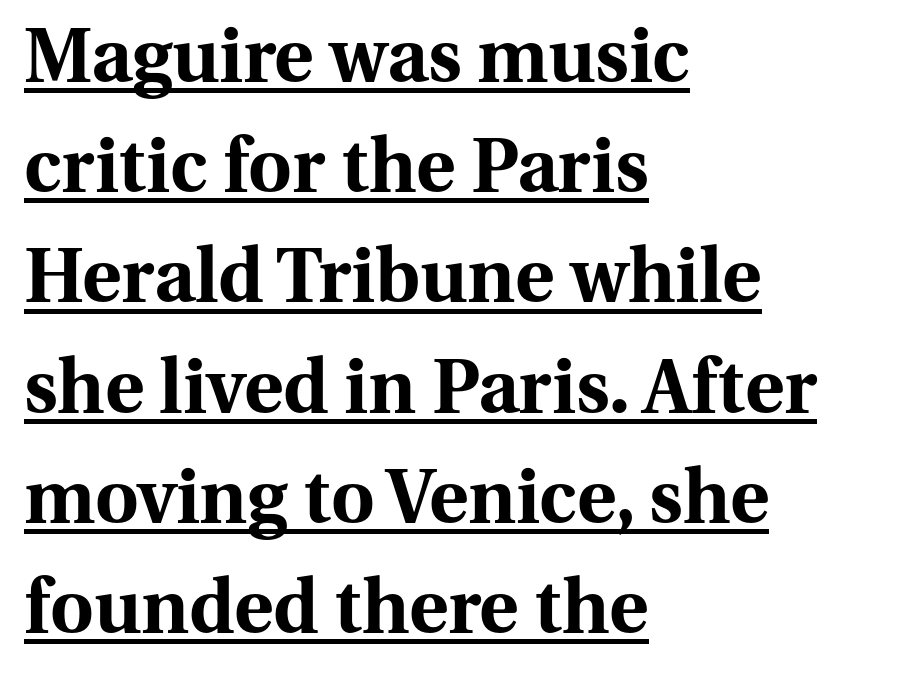
Q: Is the text bold? A: Yes.
Q: Is the text italic (slanted)? A: No, it is upright.
Q: Is the typeface a serif or a sans-serif typeface? A: Serif.
Q: Is the text underlined? A: Yes.
Q: How is the paragraph aligned? A: Left-aligned.
Q: Is the spacing between letters normal or unusually wide? A: Normal.
Q: Is the spacing between lines tight, normal or loose? A: Normal.
Q: Width (condensed, normal, or wide)? A: Normal.
Q: Stroke contrast? A: Medium.
Q: x-height? A: Medium.
Q: Monospaced? A: No.
